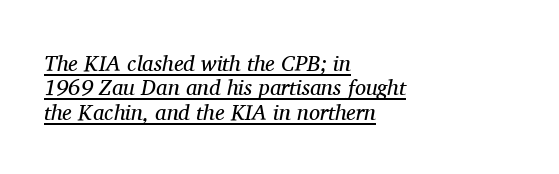
The gaps between neighbouring characters are ordinary and unremarkable. Leading: reduced. Rendered with sloped, italic letterforms. Descenders here cross a horizontal rule under the line. A light-to-regular cut is what we see here. Horizontally, the lines are justified to the leading edge only.
